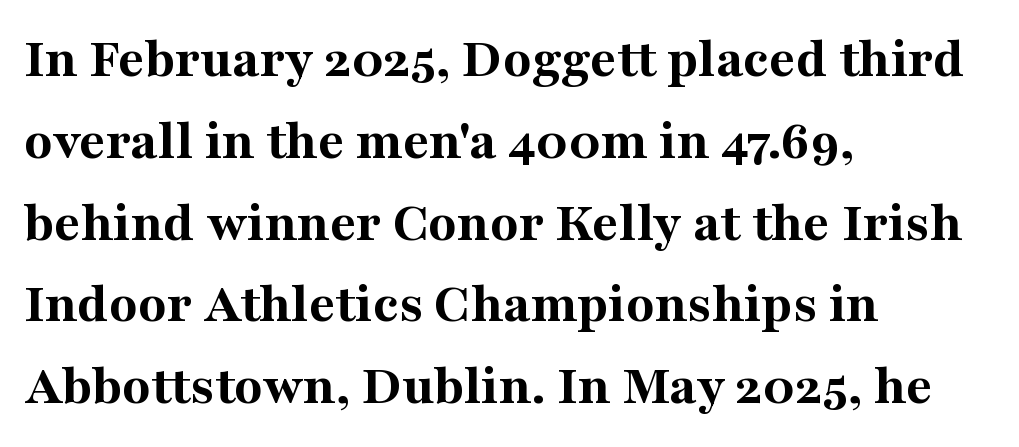
{"serif": "yes", "italic": "no", "bold": "yes", "weight": "bold", "width": "normal", "stroke_contrast": "medium", "x_height": "medium", "monospaced": "no", "underline": "no", "align": "left", "line_spacing": "normal", "line_spacing_ratio": 1.41, "letter_spacing": "normal", "letter_spacing_em": 0.0, "glyph_px": 58}
